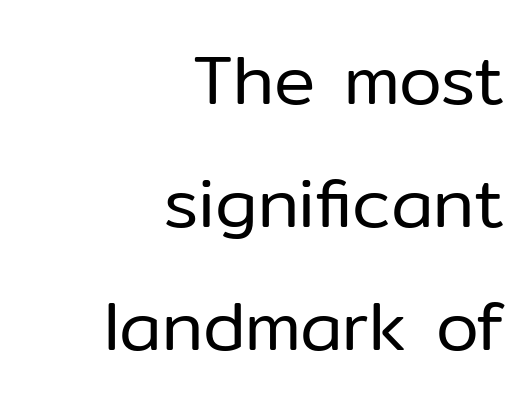
All the whitespace from short lines collects on the left. A typesetter would call this proportional, since set widths differ per character. The line texture is even and compact thanks to regular tracking. Type style note: lacks serifs. The string is rendered with underlining switched off.
